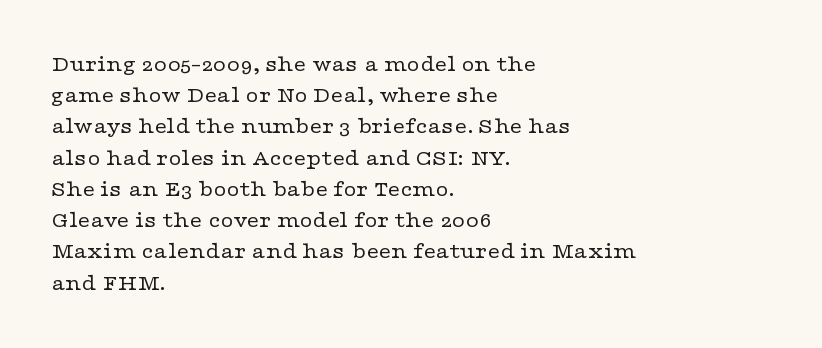
{"italic": "no", "bold": "no", "underline": "no", "align": "left", "line_spacing": "normal", "line_spacing_ratio": 1.42, "letter_spacing": "normal", "letter_spacing_em": 0.0, "glyph_px": 22}
